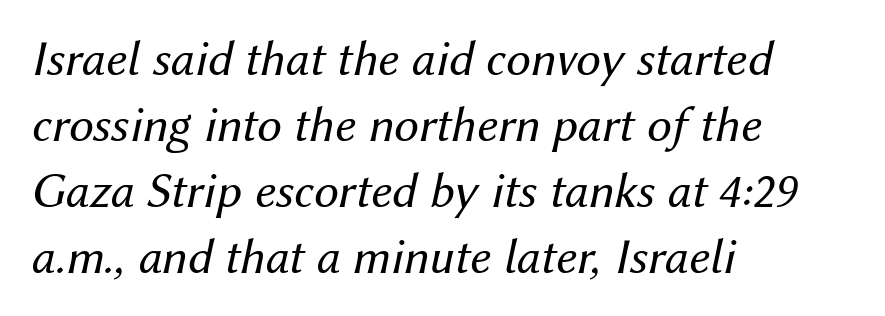
Q: Is the text bold? A: No.
Q: Is the text italic (slanted)? A: Yes, it leans right by about 12 degrees.
Q: Is the text underlined? A: No.
Q: How is the paragraph aligned? A: Left-aligned.
Q: Is the spacing between letters normal or unusually wide? A: Normal.
Q: Is the spacing between lines tight, normal or loose? A: Normal.
Q: Width (condensed, normal, or wide)? A: Normal.
Q: Stroke contrast? A: Medium.
Q: x-height? A: Medium.
Q: Monospaced? A: No.
